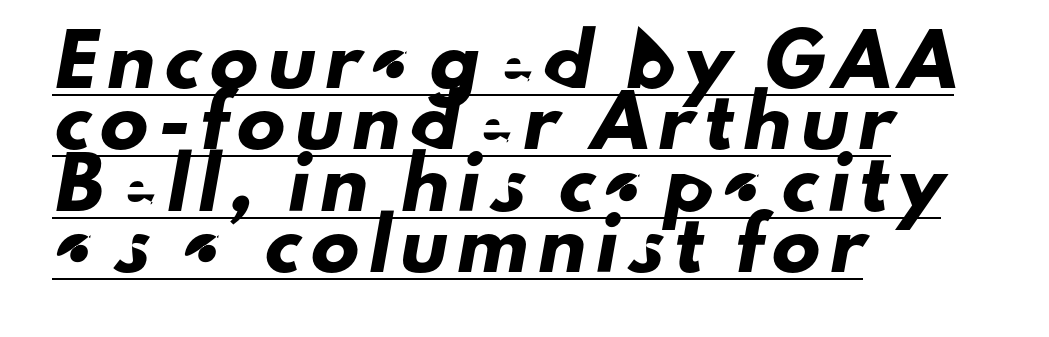
The compositor pushed each line to the left boundary. The leading is moderate, giving the passage an even texture. The passage shown has open, widely tracked lettering throughout. Each letter keeps its own natural width here, so spacing adapts to shape. Glance below the letters and you will spot a drawn line.
